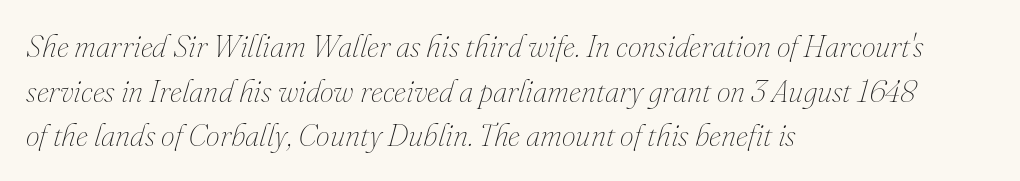
Q: Is the text bold? A: No.
Q: Is the text italic (slanted)? A: Yes, it leans right by about 16 degrees.
Q: Is the text underlined? A: No.
Q: How is the paragraph aligned? A: Left-aligned.
Q: Is the spacing between letters normal or unusually wide? A: Normal.
Q: Is the spacing between lines tight, normal or loose? A: Normal.
Q: Width (condensed, normal, or wide)? A: Normal.
Q: Stroke contrast? A: Medium.
Q: x-height? A: Small.
Q: Monospaced? A: No.
